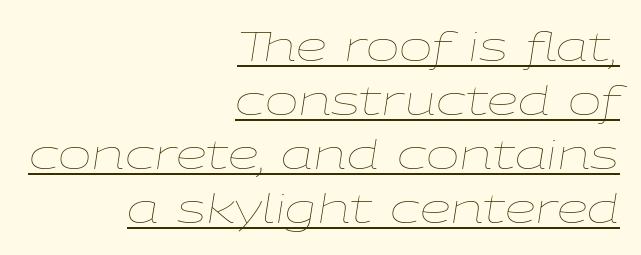
Character widths vary here, with narrow letters taking less room than wide ones. The whole block is typeset with a tilt. The rendering uses a moderate line-height, typical for paragraphs. The letterforms sit shoulder to shoulder at normal distance. Every row of glyphs terminates at an identical x-position on the right. Underlined type.
